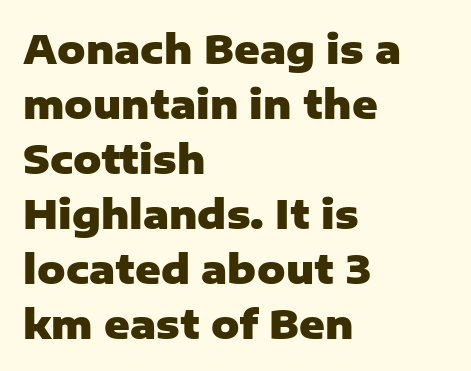
The image shows 39 px heavy sans-serif type, upright; set left-aligned, normal line spacing (1.41x), normal letter spacing, not underlined; low stroke contrast and a medium x-height.
